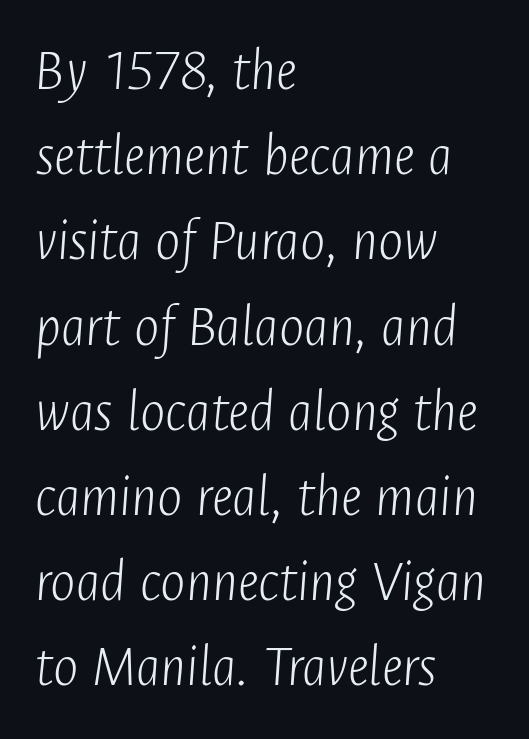
{"italic": "yes", "lean": "right", "slant_degrees": 4, "bold": "no", "weight": "light", "width": "condensed", "stroke_contrast": "low", "x_height": "medium", "monospaced": "no", "underline": "no", "align": "left", "line_spacing": "normal", "line_spacing_ratio": 1.42, "letter_spacing": "normal", "letter_spacing_em": 0.0, "glyph_px": 60}
